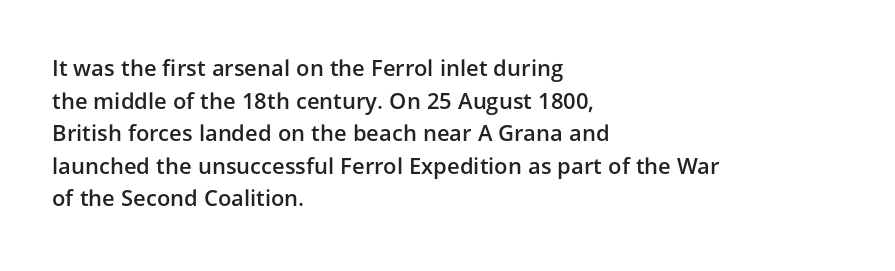
The image shows 22 px text type, upright; set left-aligned, normal line spacing (1.48x), normal letter spacing, not underlined.
